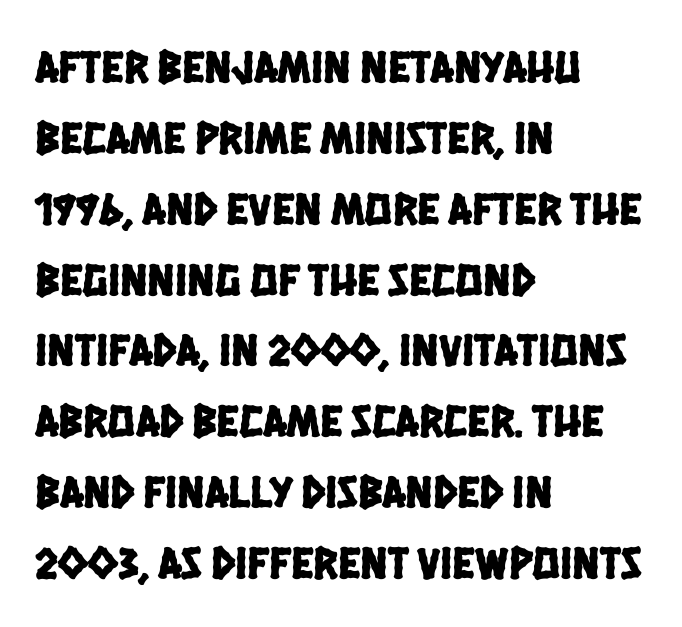
The image shows 46 px condensed sans-serif type; set left-aligned, normal line spacing (1.54x), normal letter spacing, not underlined; low stroke contrast and a large x-height.
